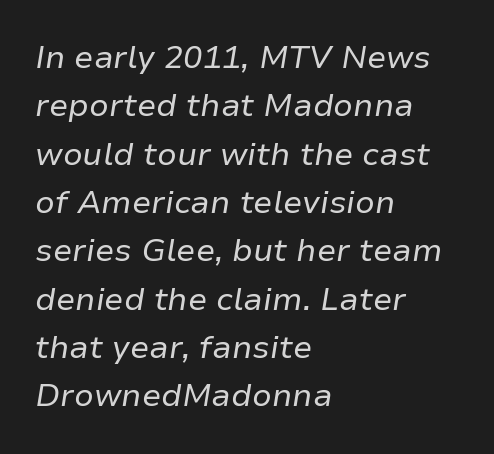
{"italic": "yes", "lean": "right", "slant_degrees": 9, "bold": "no", "weight": "regular", "width": "normal", "stroke_contrast": "low", "x_height": "medium", "monospaced": "no", "underline": "no", "align": "left", "line_spacing": "normal", "line_spacing_ratio": 1.51, "letter_spacing": "normal", "letter_spacing_em": 0.0, "glyph_px": 32}
